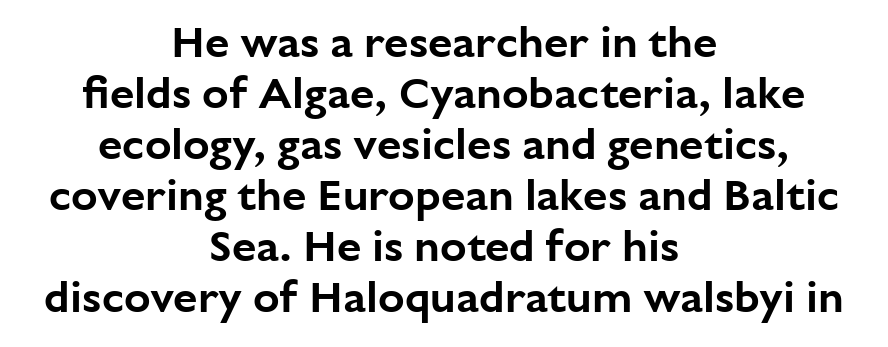
Q: Is the text italic (slanted)? A: No, it is upright.
Q: Is the typeface a serif or a sans-serif typeface? A: Sans-serif.
Q: Is the text underlined? A: No.
Q: How is the paragraph aligned? A: Centered.
Q: Is the spacing between letters normal or unusually wide? A: Normal.
Q: Width (condensed, normal, or wide)? A: Normal.
Q: Stroke contrast? A: Low.
Q: x-height? A: Medium.
Q: Monospaced? A: No.
